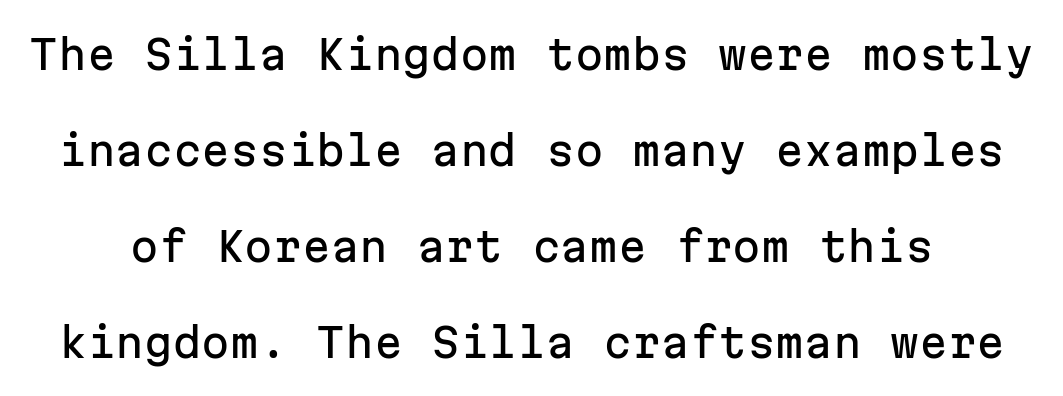
Q: Is the text italic (slanted)? A: No, it is upright.
Q: Is the typeface a serif or a sans-serif typeface? A: Sans-serif.
Q: Is the text underlined? A: No.
Q: Is the spacing between letters normal or unusually wide? A: Normal.
Q: Is the spacing between lines tight, normal or loose? A: Loose.
Q: Width (condensed, normal, or wide)? A: Normal.
Q: Stroke contrast? A: Low.
Q: x-height? A: Medium.
Q: Monospaced? A: Yes.
